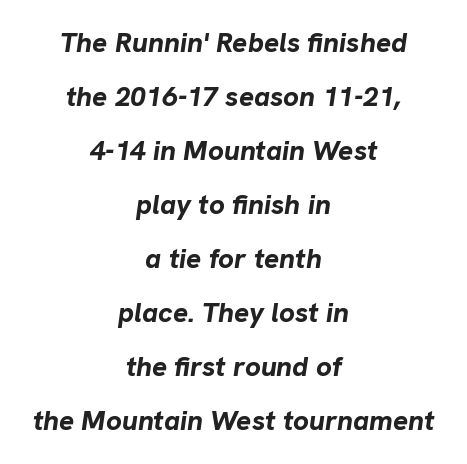
Q: Is the text bold? A: Yes.
Q: Is the text italic (slanted)? A: Yes, it leans right by about 8 degrees.
Q: Is the text underlined? A: No.
Q: How is the paragraph aligned? A: Centered.
Q: Is the spacing between letters normal or unusually wide? A: Normal.
Q: Is the spacing between lines tight, normal or loose? A: Loose.
Q: Width (condensed, normal, or wide)? A: Normal.
Q: Stroke contrast? A: Low.
Q: x-height? A: Medium.
Q: Monospaced? A: No.
